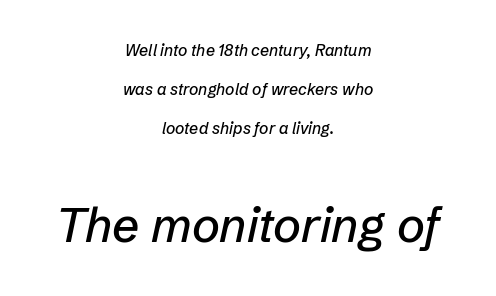
The image shows 48 px text type, italic (leaning right); set centered, loose line spacing (2.43x), normal letter spacing, not underlined; the second (bottom) block is 3.0x larger; low stroke contrast and a medium x-height.
